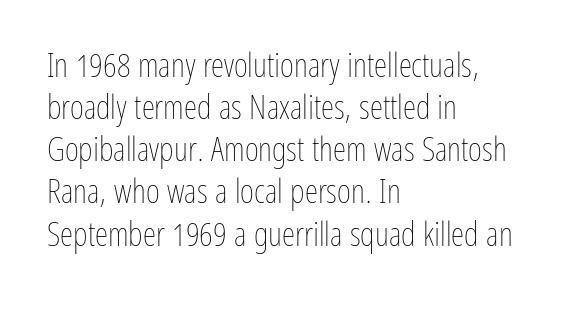
The image shows 34 px thin, condensed type, upright; set left-aligned, line spacing 1.24x, normal letter spacing, not underlined; low stroke contrast and a medium x-height.
